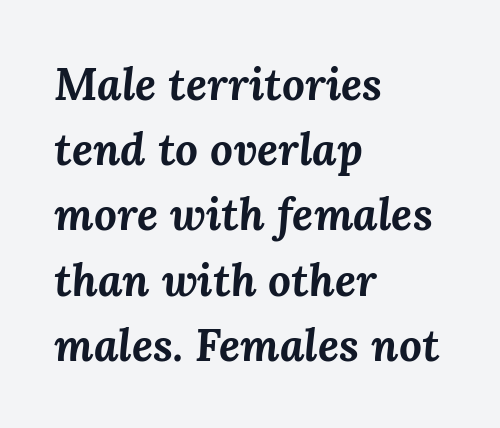
The image shows 45 px bold type, italic (leaning right); set left-aligned, normal line spacing (1.45x), normal letter spacing, not underlined; medium stroke contrast and a medium x-height.
